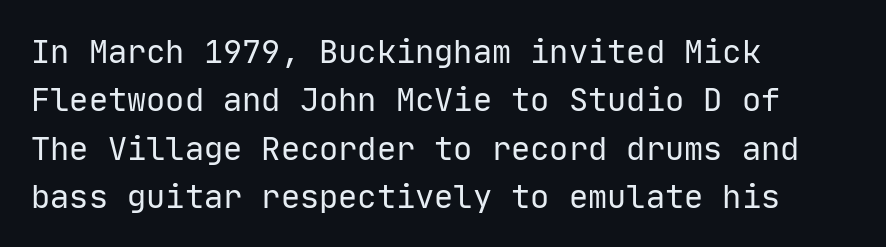
{"serif": "no", "italic": "no", "bold": "no", "weight": "regular", "width": "normal", "stroke_contrast": "low", "x_height": "medium", "monospaced": "yes", "underline": "no", "align": "left", "line_spacing": "normal", "line_spacing_ratio": 1.51, "letter_spacing": "normal", "letter_spacing_em": 0.0, "glyph_px": 32}
